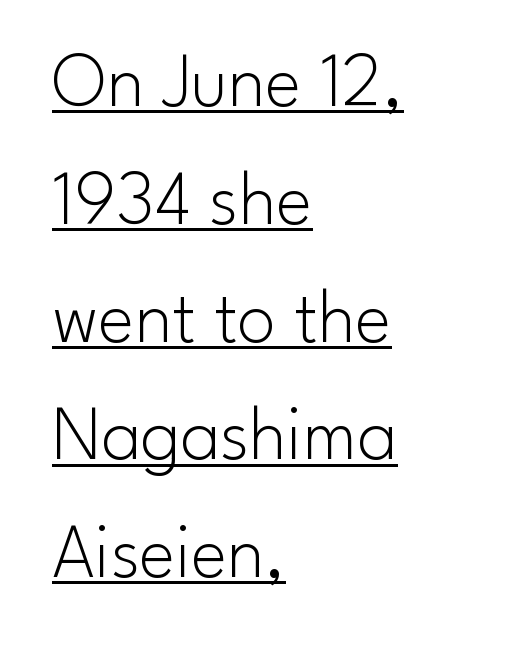
The vertical gap from one line to the next is medium. This sample carries an underscore along the baseline area. Unlike italic type, these characters show no tilt at all. Do the characters align in a grid? No, the font is proportional.
